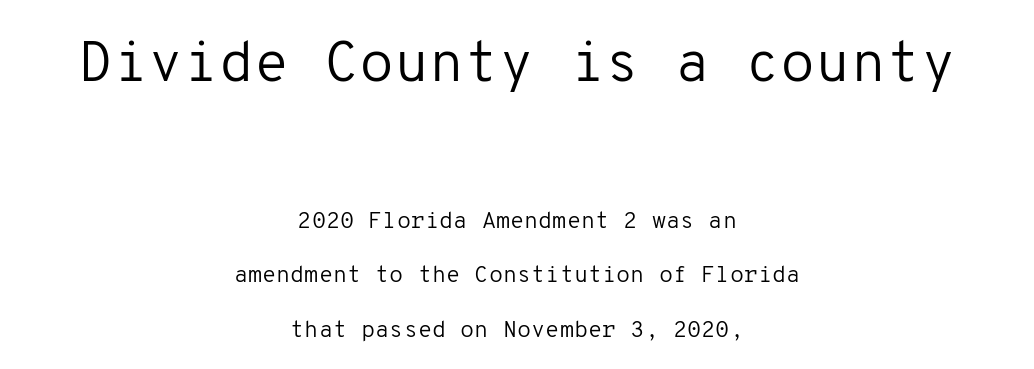
{"serif": "no", "italic": "no", "bold": "no", "weight": "regular", "width": "normal", "stroke_contrast": "low", "x_height": "medium", "monospaced": "yes", "underline": "no", "align": "center", "line_spacing": "loose", "line_spacing_ratio": 2.36, "letter_spacing": "normal", "letter_spacing_em": 0.0, "larger_block": "first", "size_ratio": 2.48, "glyph_px": 57}
